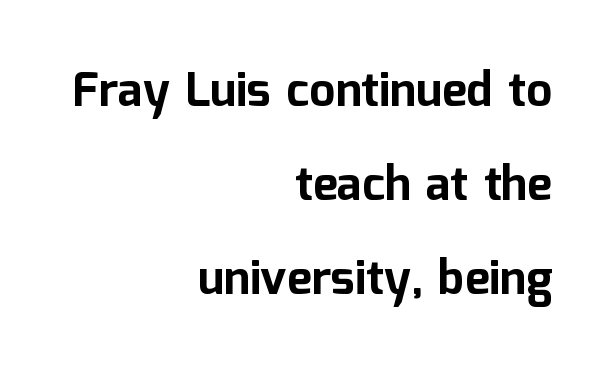
{"serif": "no", "italic": "no", "bold": "yes", "weight": "bold", "width": "normal", "stroke_contrast": "low", "x_height": "medium", "monospaced": "no", "underline": "no", "align": "right", "line_spacing": "loose", "line_spacing_ratio": 2.0, "letter_spacing": "normal", "letter_spacing_em": 0.0, "glyph_px": 47}
